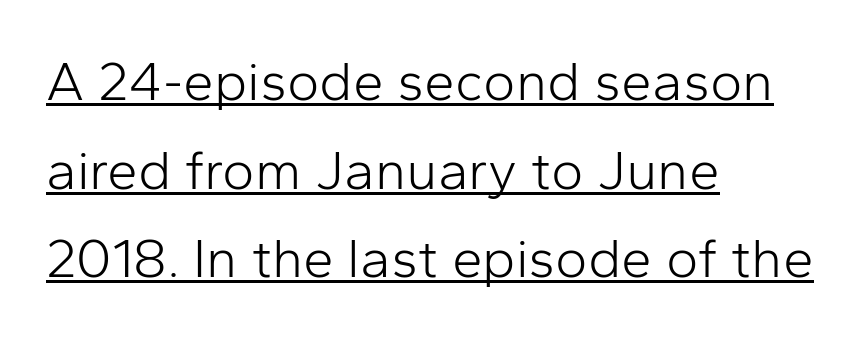
Q: Is the text bold? A: No.
Q: Is the text italic (slanted)? A: No, it is upright.
Q: Is the typeface a serif or a sans-serif typeface? A: Sans-serif.
Q: Is the text underlined? A: Yes.
Q: How is the paragraph aligned? A: Left-aligned.
Q: Is the spacing between letters normal or unusually wide? A: Normal.
Q: Is the spacing between lines tight, normal or loose? A: Normal.
Q: Width (condensed, normal, or wide)? A: Normal.
Q: Stroke contrast? A: Low.
Q: x-height? A: Medium.
Q: Monospaced? A: No.
